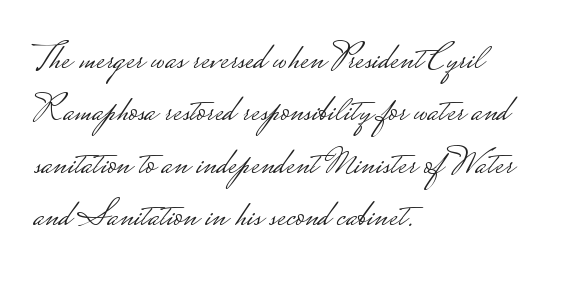
{"serif": "no", "bold": "no", "weight": "light", "width": "wide", "stroke_contrast": "low", "monospaced": "no", "underline": "no", "align": "left", "line_spacing": "normal", "line_spacing_ratio": 1.38, "letter_spacing": "normal", "letter_spacing_em": 0.0, "glyph_px": 38}
